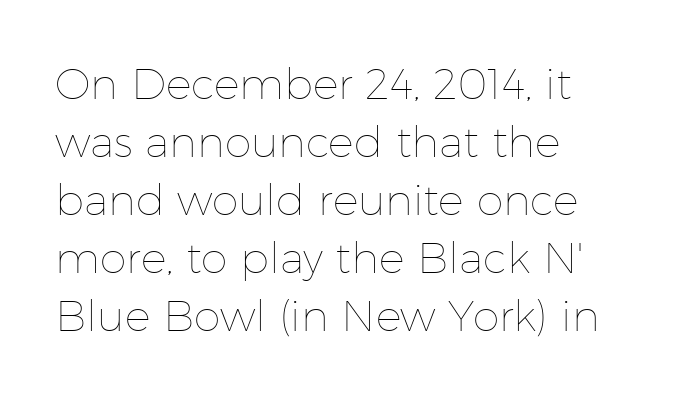
The image shows 43 px thin type, upright; set left-aligned, normal line spacing (1.35x), normal letter spacing, not underlined; low stroke contrast and a medium x-height.
